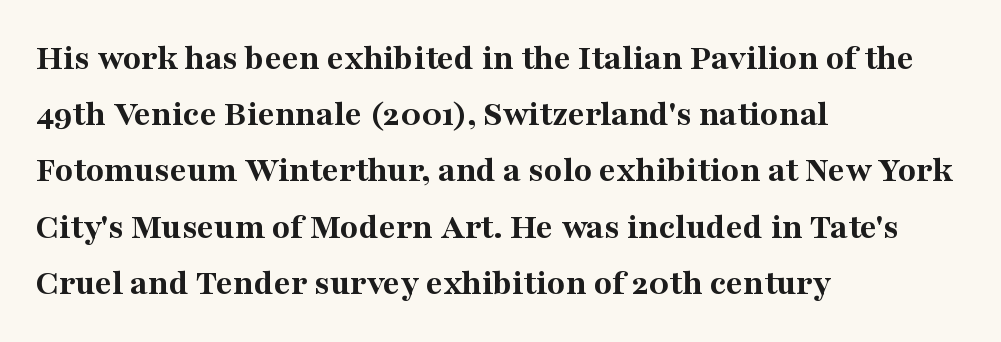
Horizontally, the lines are justified to the leading edge only. Spacing verdict: proportional, widths tailored to each character. Look at the stroke-to-counter ratio: heavy, a bold. There is no visible air inserted between adjacent glyphs.
